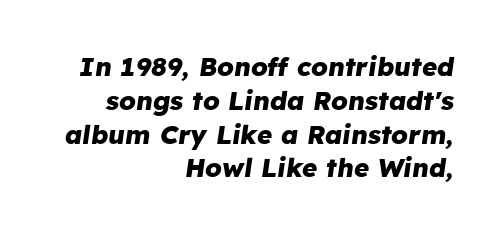
Notice how the passage keeps a crisp vertical edge on the right only. In terms of weight, the rendering is a true, heavy bold. Decoration check: the copy has no underline. The passage shown has conventional tracking throughout. Emphasis-style slanted type is in use.
